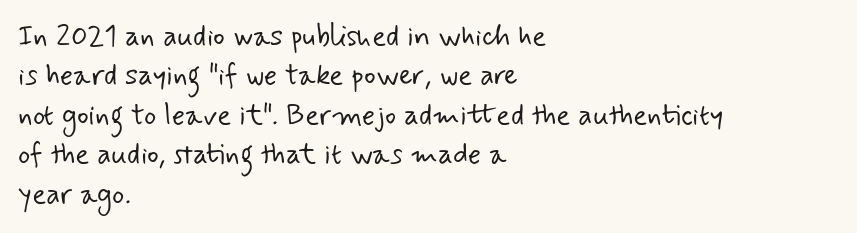
{"serif": "no", "bold": "no", "weight": "light", "width": "normal", "stroke_contrast": "low", "x_height": "small", "monospaced": "no", "underline": "no", "align": "left", "line_spacing": "normal", "line_spacing_ratio": 1.36, "letter_spacing": "normal", "letter_spacing_em": 0.0, "glyph_px": 29}
